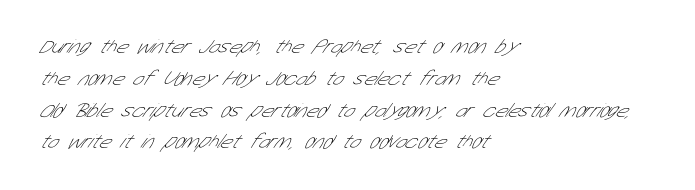
The rows are spaced the way most documents space them. Leftover space on each line is placed entirely after the last word. Check the space under the baseline: it is left empty. These lines keep a tight, regular rhythm from letter to letter. Summary of weight: not heavy and not bold.
